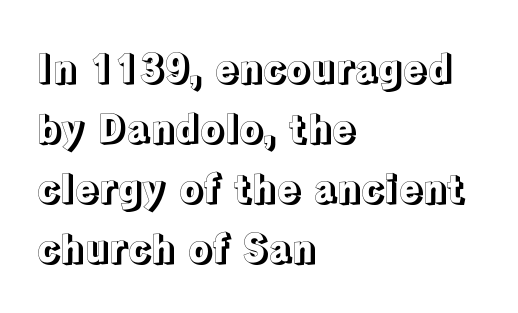
You can tell it's not italic because the verticals are truly vertical. The horizontal fit of the characters is conventional and even. Descenders are the only things crossing below the line. The letters advance in unequal steps, a hallmark of proportional type.
